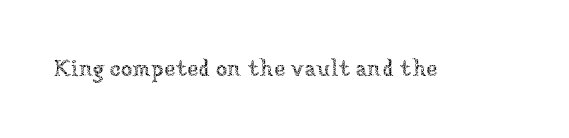
{"italic": "no", "bold": "no", "underline": "no", "letter_spacing": "normal", "letter_spacing_em": 0.0, "glyph_px": 23}
